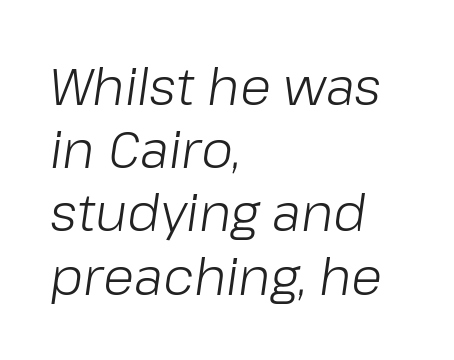
The image shows 51 px light type, italic (leaning right); set left-aligned, line spacing 1.24x, normal letter spacing, not underlined; low stroke contrast and a medium x-height.
